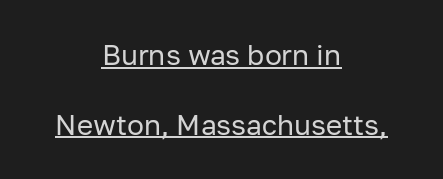
Q: Is the text bold? A: No.
Q: Is the text italic (slanted)? A: No, it is upright.
Q: Is the typeface a serif or a sans-serif typeface? A: Sans-serif.
Q: Is the text underlined? A: Yes.
Q: How is the paragraph aligned? A: Centered.
Q: Is the spacing between letters normal or unusually wide? A: Normal.
Q: Is the spacing between lines tight, normal or loose? A: Loose.
Q: Width (condensed, normal, or wide)? A: Normal.
Q: Stroke contrast? A: Low.
Q: x-height? A: Medium.
Q: Monospaced? A: No.
